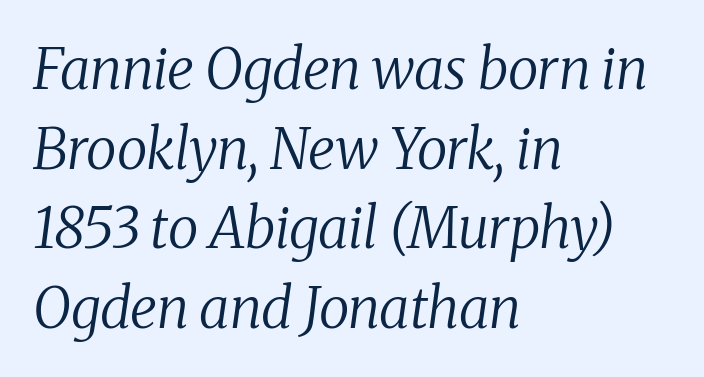
Here the glyphs are tracked normally, forming tight word shapes. A normal amount of white space separates one row of letters from the next. Line beginnings align vertically; line endings do not. No letter is thick-stroked: the sample isn't bold.
